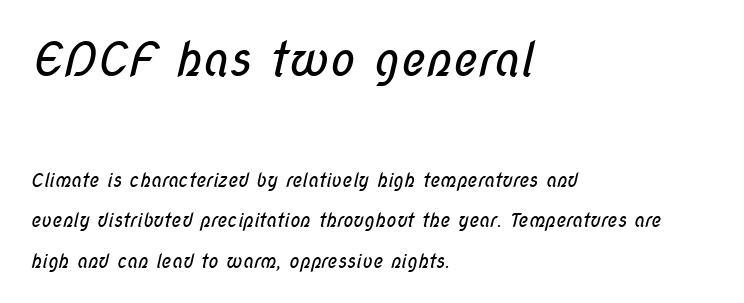
{"serif": "no", "bold": "no", "weight": "regular", "width": "condensed", "stroke_contrast": "low", "x_height": "medium", "monospaced": "no", "underline": "no", "align": "left", "line_spacing": "loose", "line_spacing_ratio": 2.13, "letter_spacing": "normal", "letter_spacing_em": 0.0, "larger_block": "first", "size_ratio": 2.47, "glyph_px": 47}
